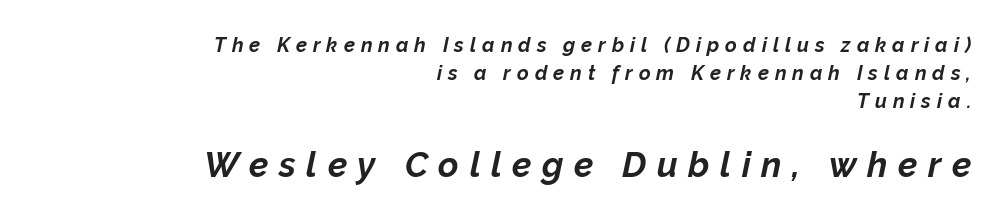
The image shows 35 px bold type, italic (leaning right); set right-aligned, normal line spacing (1.39x), unusually wide letter spacing (+0.3 em), not underlined; the second (bottom) block is 1.75x larger; low stroke contrast and a medium x-height.
